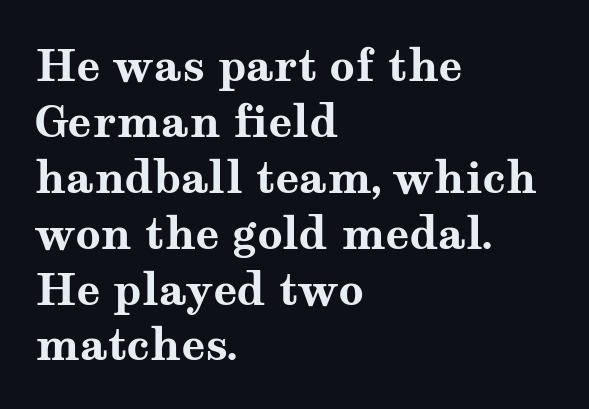
{"serif": "yes", "italic": "no", "bold": "yes", "weight": "bold", "width": "wide", "stroke_contrast": "medium", "x_height": "medium", "monospaced": "no", "underline": "no", "align": "left", "line_spacing": "normal", "line_spacing_ratio": 1.27, "letter_spacing": "normal", "letter_spacing_em": 0.0, "glyph_px": 44}
